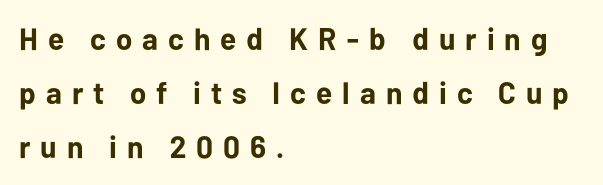
{"serif": "no", "italic": "no", "bold": "yes", "weight": "bold", "width": "normal", "stroke_contrast": "low", "x_height": "medium", "monospaced": "no", "underline": "no", "align": "left", "line_spacing_ratio": 1.75, "letter_spacing": "wide", "letter_spacing_em": 0.32, "glyph_px": 31}
